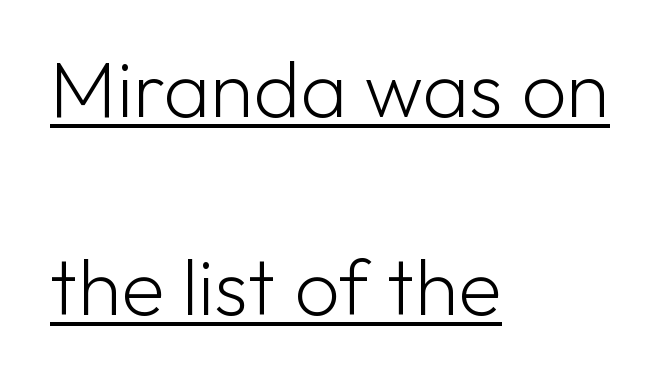
If you drew a line through each stem, it would be perfectly vertical. Successive baselines arrive slowly, with a big drop between each. This is underlined copy, the kind a proofreader might mark for attention. The lines in this sample share a left origin and differ only in where they stop.
